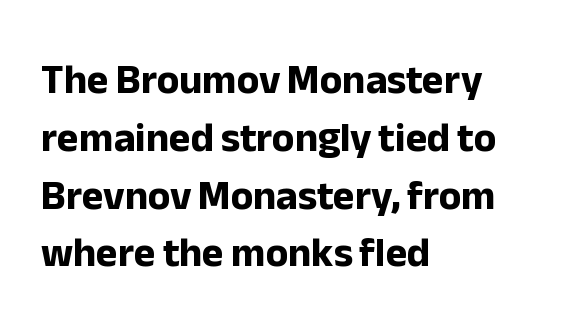
The face used here is a sans, in the tradition of grotesques and geometrics. Posture: straight, roman, zero tilt. Stroke thickness is high; the sample reads as a true bold. Nobody touched the tracking dial on this one. A bare baseline throughout the passage. The rendering anchors every line to the left-hand side.
